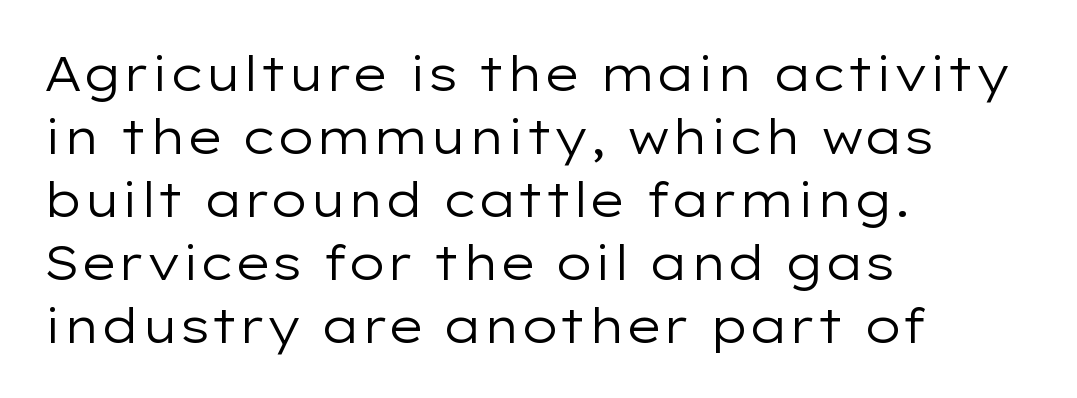
The cut favours lightness, reaching ordinary text weight at its darkest. The face used here is proportionally spaced, like ordinary book or web type. The rendering keeps characters at their native spacing. Beneath every word, the page is bare. This sample uses an upright cut, with every glyph sitting square on the baseline. The compositor pushed each line to the left boundary.
